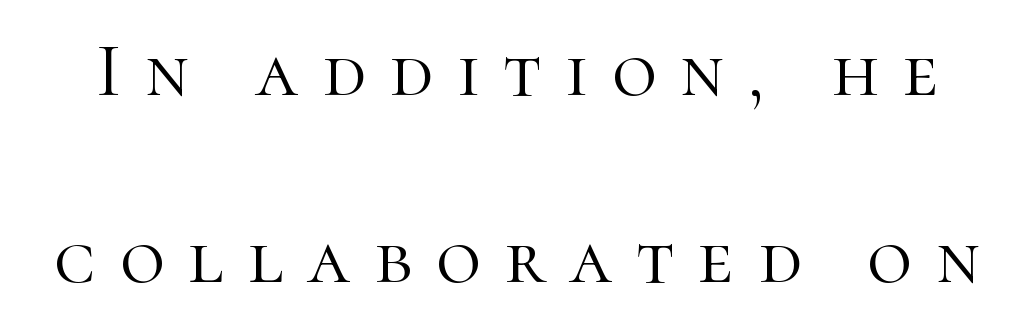
Q: Is the text bold? A: No.
Q: Is the text italic (slanted)? A: No, it is upright.
Q: Is the typeface a serif or a sans-serif typeface? A: Serif.
Q: Is the text underlined? A: No.
Q: Is the spacing between letters normal or unusually wide? A: Unusually wide.
Q: Is the spacing between lines tight, normal or loose? A: Loose.
Q: Width (condensed, normal, or wide)? A: Normal.
Q: Stroke contrast? A: High.
Q: x-height? A: Medium.
Q: Monospaced? A: No.
